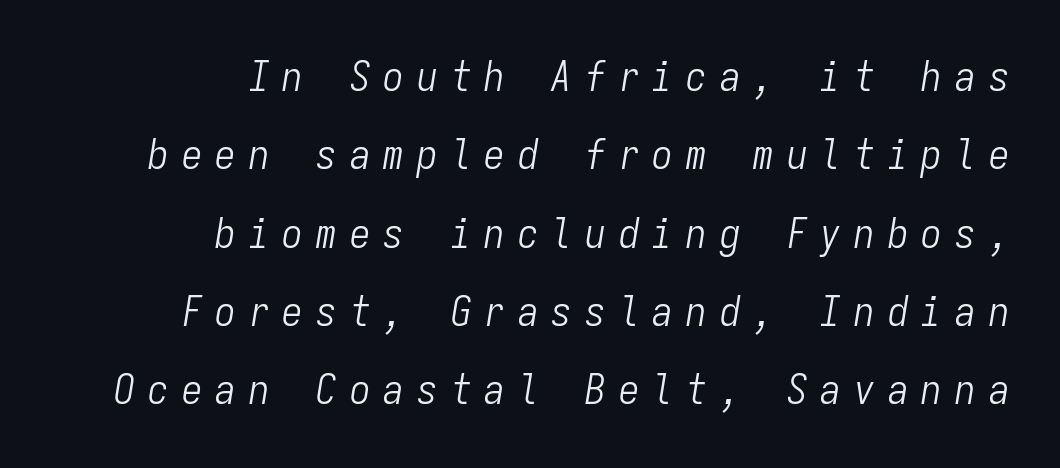
Q: Is the text bold? A: No.
Q: Is the text italic (slanted)? A: Yes, it leans right by about 9 degrees.
Q: Is the text underlined? A: No.
Q: How is the paragraph aligned? A: Right-aligned.
Q: Is the spacing between letters normal or unusually wide? A: Unusually wide.
Q: Is the spacing between lines tight, normal or loose? A: Loose.
Q: Width (condensed, normal, or wide)? A: Condensed.
Q: Stroke contrast? A: Low.
Q: x-height? A: Medium.
Q: Monospaced? A: Yes.
